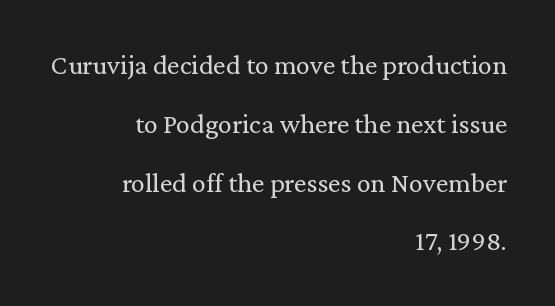
The image shows 28 px regular-weight serif type, upright; set right-aligned, loose line spacing (2.1x), normal letter spacing, not underlined; low stroke contrast and a medium x-height.
